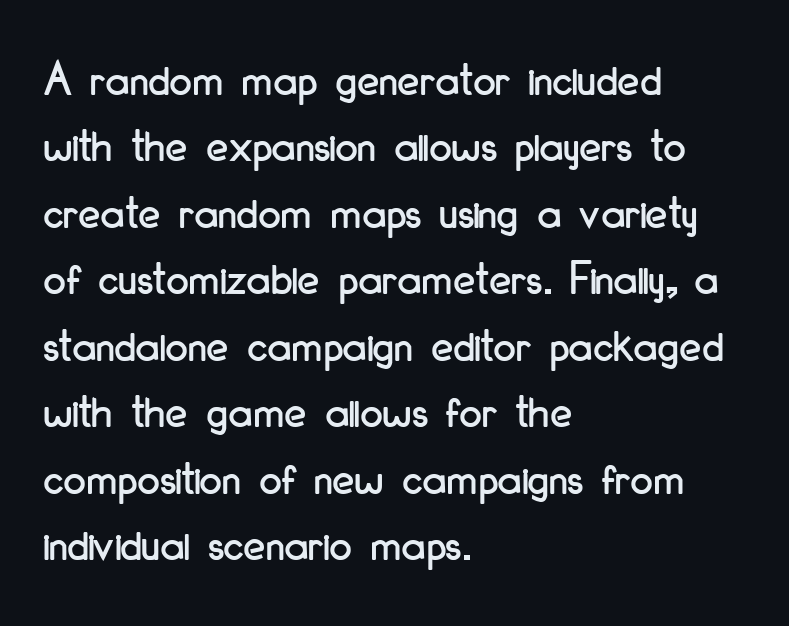
The face used here is a sans, in the tradition of grotesques and geometrics. The setting favours the left margin, as ordinary paragraphs usually do. The type sits square on the baseline with zero lean. Baseline-to-baseline distance is the conventional proportion of letter height.
